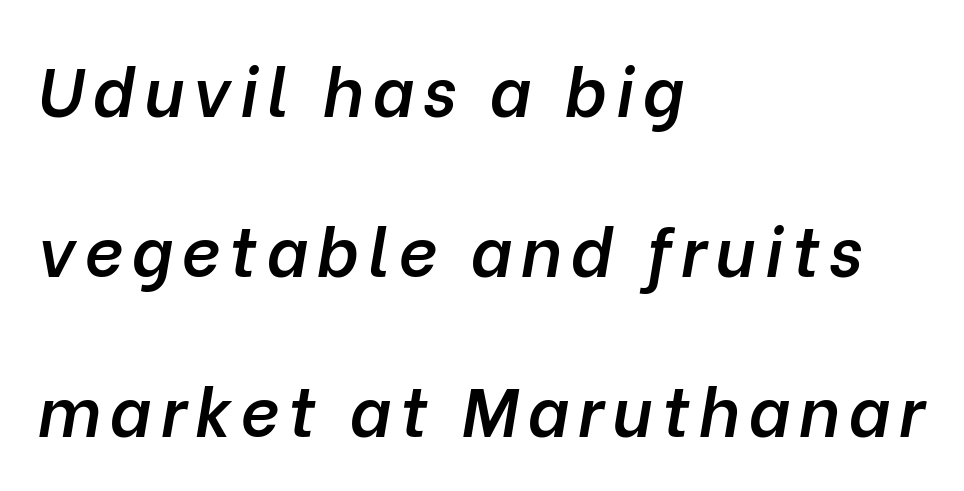
Q: Is the text bold? A: Semi-bold.
Q: Is the text italic (slanted)? A: Yes, it leans right by about 10 degrees.
Q: Is the text underlined? A: No.
Q: How is the paragraph aligned? A: Left-aligned.
Q: Is the spacing between lines tight, normal or loose? A: Loose.
Q: Width (condensed, normal, or wide)? A: Normal.
Q: Stroke contrast? A: Low.
Q: x-height? A: Medium.
Q: Monospaced? A: No.
